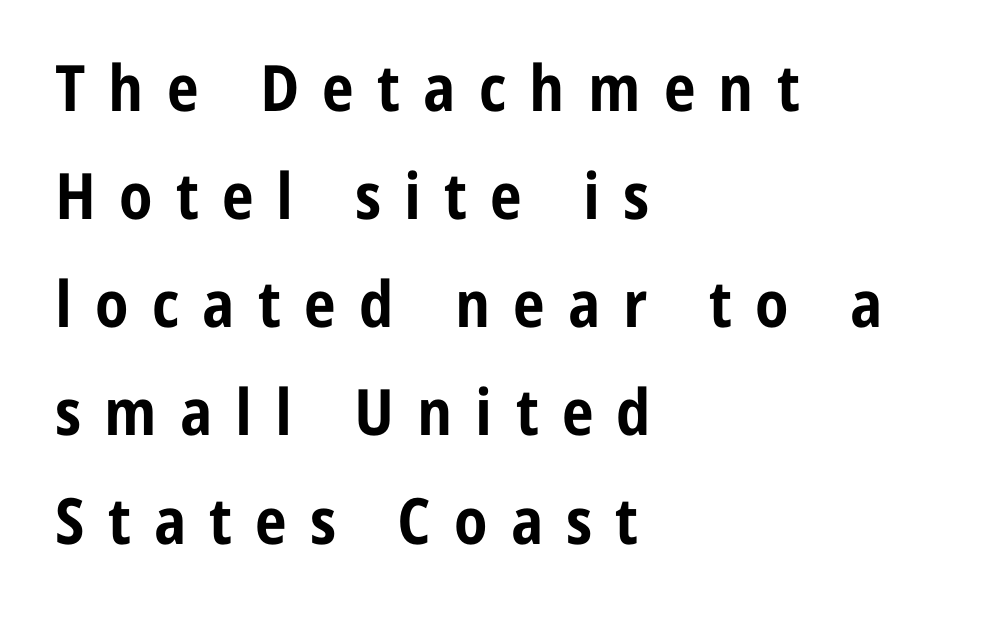
The image shows 64 px bold, condensed sans-serif type, upright; set left-aligned, normal line spacing (1.69x), unusually wide letter spacing (+0.36 em), not underlined; low stroke contrast and a medium x-height.
